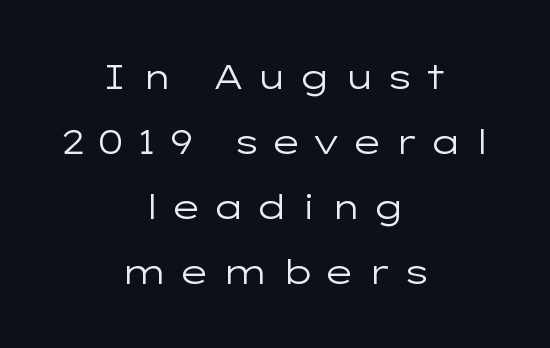
The image shows 34 px regular-weight, wide sans-serif type, upright; set centered, loose line spacing (1.91x), unusually wide letter spacing (+0.32 em), not underlined; low stroke contrast and a medium x-height.
